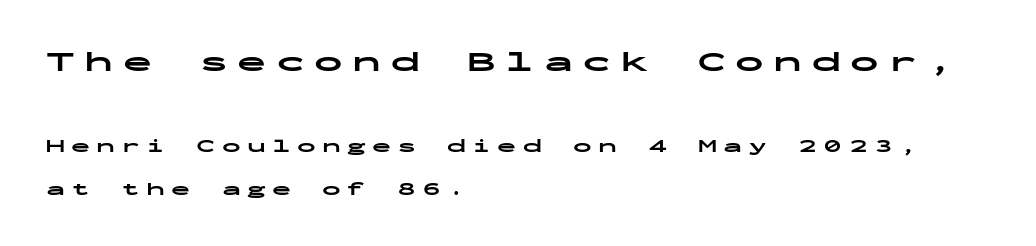
Q: Is the text bold? A: Yes.
Q: Is the text italic (slanted)? A: No, it is upright.
Q: Is the typeface a serif or a sans-serif typeface? A: Sans-serif.
Q: Is the text underlined? A: No.
Q: How is the paragraph aligned? A: Left-aligned.
Q: Is the spacing between letters normal or unusually wide? A: Unusually wide.
Q: Is the spacing between lines tight, normal or loose? A: Loose.
Q: Which block of text is set in a larger size, the first (top) or the second (bottom)? A: The first (top) one.
Q: Width (condensed, normal, or wide)? A: Wide.
Q: Stroke contrast? A: Low.
Q: x-height? A: Medium.
Q: Monospaced? A: Yes.
